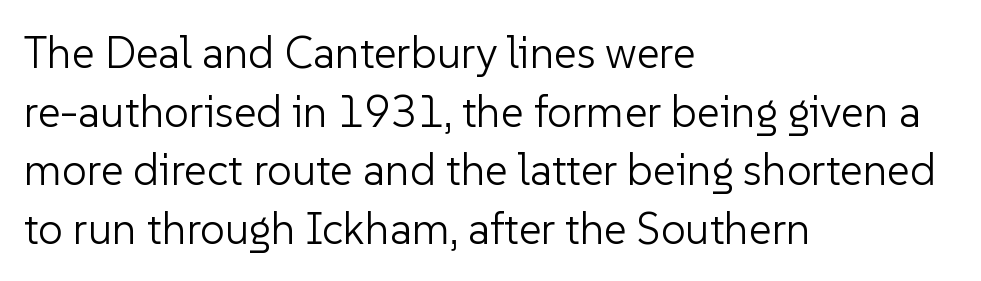
Q: Is the text bold? A: No.
Q: Is the text italic (slanted)? A: No, it is upright.
Q: Is the typeface a serif or a sans-serif typeface? A: Sans-serif.
Q: Is the text underlined? A: No.
Q: How is the paragraph aligned? A: Left-aligned.
Q: Is the spacing between letters normal or unusually wide? A: Normal.
Q: Is the spacing between lines tight, normal or loose? A: Normal.
Q: Width (condensed, normal, or wide)? A: Normal.
Q: Stroke contrast? A: Low.
Q: x-height? A: Medium.
Q: Monospaced? A: No.
